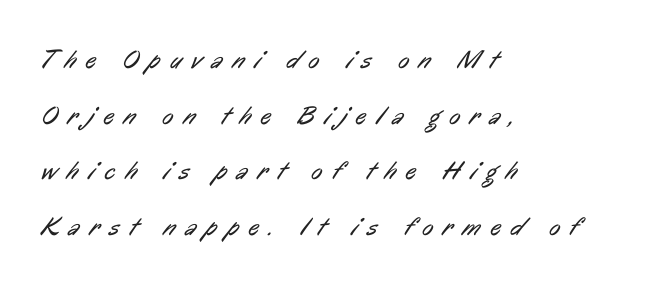
The image shows 26 px text type; set left-aligned, loose line spacing (2.14x), unusually wide letter spacing (+0.39 em), not underlined.
